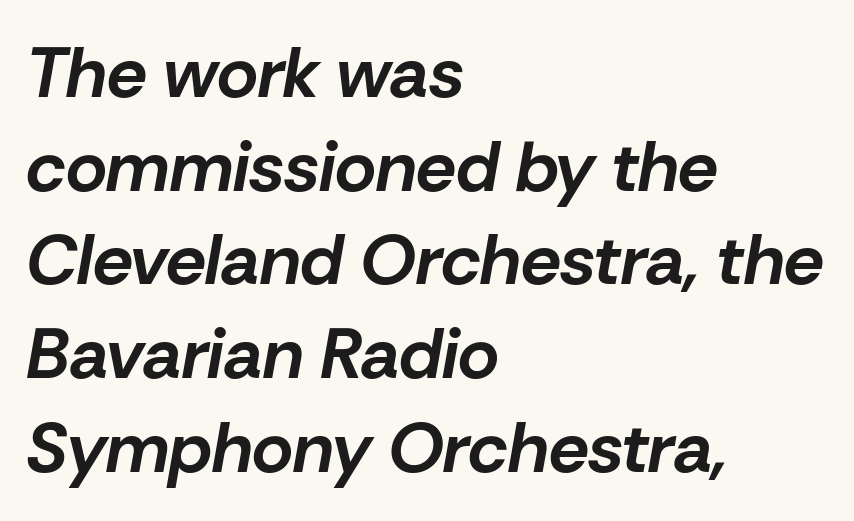
Q: Is the text bold? A: Yes.
Q: Is the text italic (slanted)? A: Yes, it leans right by about 10 degrees.
Q: Is the text underlined? A: No.
Q: How is the paragraph aligned? A: Left-aligned.
Q: Is the spacing between letters normal or unusually wide? A: Normal.
Q: Is the spacing between lines tight, normal or loose? A: Normal.
Q: Width (condensed, normal, or wide)? A: Normal.
Q: Stroke contrast? A: Low.
Q: x-height? A: Medium.
Q: Monospaced? A: No.
